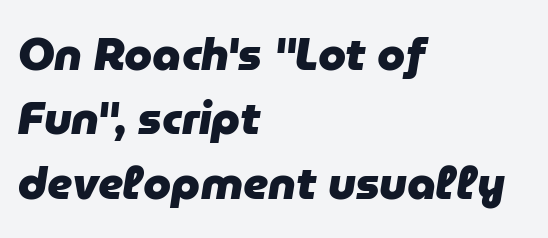
Where is the straight margin? On the left. Style check: oblique. Each row of text sits above clean, open space. The passage shown has conventional tracking throughout. Do the characters align in a grid? No, the font is proportional. The glyphs have the mass of a bold cut.
